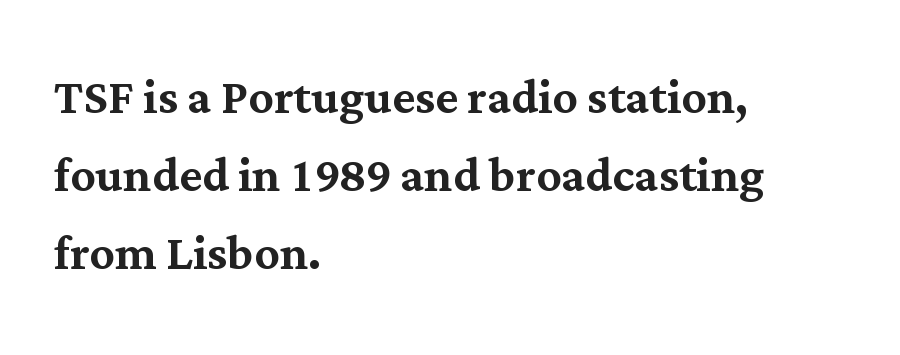
The image shows 62 px serif type, upright; set left-aligned, normal line spacing (1.26x), normal letter spacing, not underlined; medium stroke contrast and a medium x-height.
